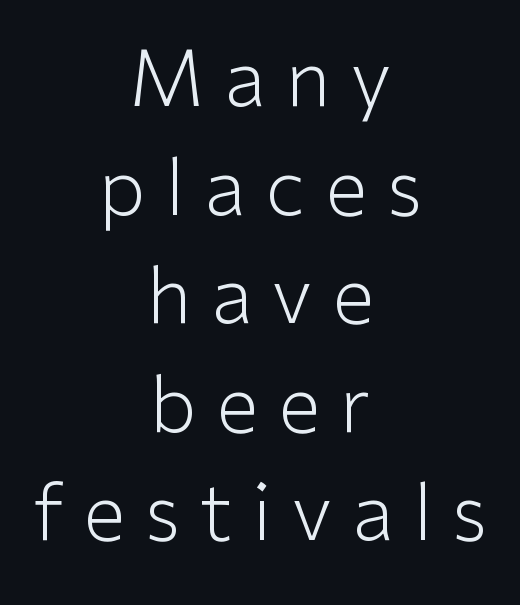
Q: Is the text bold? A: No.
Q: Is the text italic (slanted)? A: No, it is upright.
Q: Is the typeface a serif or a sans-serif typeface? A: Sans-serif.
Q: Is the text underlined? A: No.
Q: How is the paragraph aligned? A: Centered.
Q: Is the spacing between letters normal or unusually wide? A: Unusually wide.
Q: Is the spacing between lines tight, normal or loose? A: Normal.
Q: Width (condensed, normal, or wide)? A: Normal.
Q: Stroke contrast? A: Low.
Q: x-height? A: Medium.
Q: Monospaced? A: No.
